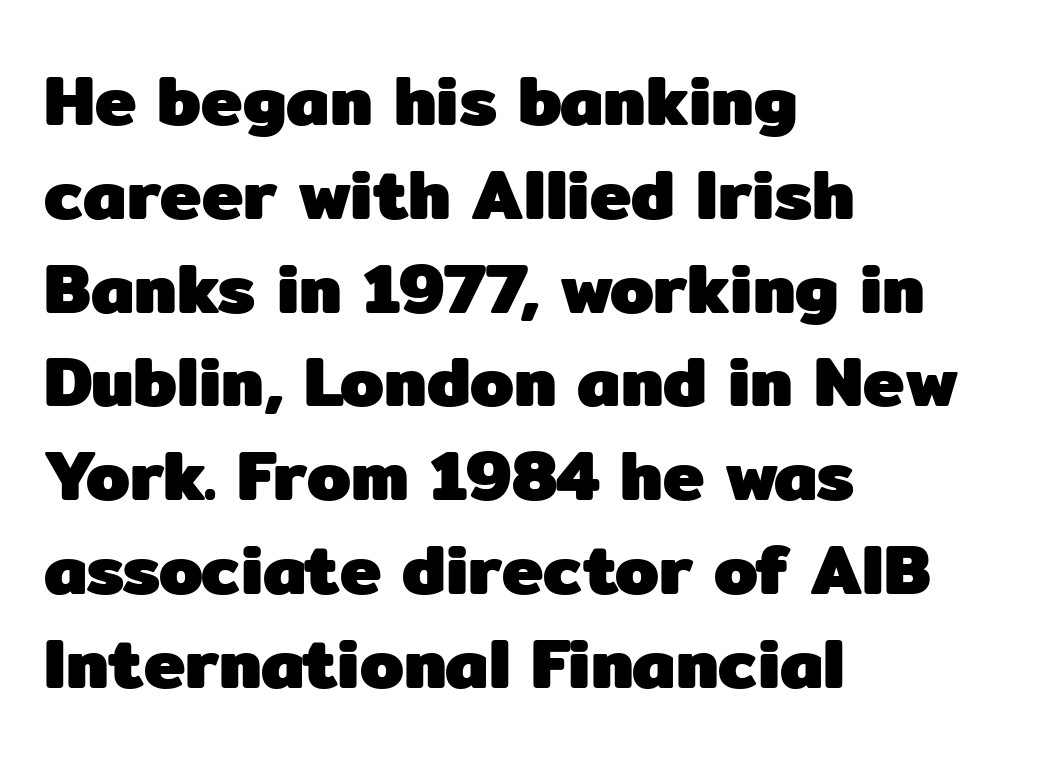
Q: Is the text bold? A: Yes.
Q: Is the text italic (slanted)? A: No, it is upright.
Q: Is the typeface a serif or a sans-serif typeface? A: Sans-serif.
Q: Is the text underlined? A: No.
Q: How is the paragraph aligned? A: Left-aligned.
Q: Is the spacing between letters normal or unusually wide? A: Normal.
Q: Is the spacing between lines tight, normal or loose? A: Normal.
Q: Width (condensed, normal, or wide)? A: Normal.
Q: Stroke contrast? A: Low.
Q: x-height? A: Medium.
Q: Monospaced? A: No.
